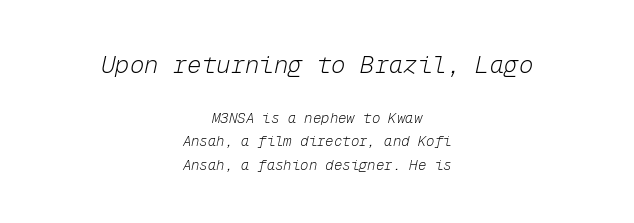
The image shows 24 px text type, italic (leaning right); set centered, normal line spacing (1.68x), normal letter spacing, not underlined; the first (top) block is 1.71x larger.
